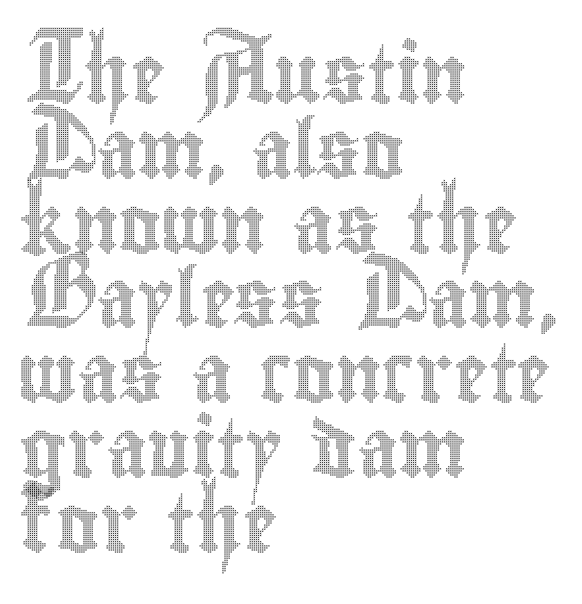
Quick note: interline space is typical. The space beneath each line is pristine and unruled. The text block is weighted toward the left margin, trailing off unevenly rightward. Does the lettering tilt? It doesn't — this is upright.
